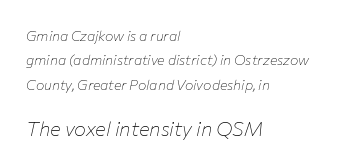
A light-to-regular cut is what we see here. Bare-footed words on every line. Nothing unusual about the tracking: characters are spaced as the font intends. Visually, the bottom section dominates because its glyphs are scaled up. The lettering tilts uniformly, giving the passage an italic look.
